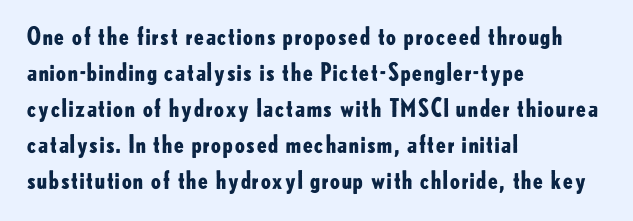
Q: Is the text bold? A: Yes.
Q: Is the text italic (slanted)? A: No, it is upright.
Q: Is the text underlined? A: No.
Q: How is the paragraph aligned? A: Left-aligned.
Q: Is the spacing between letters normal or unusually wide? A: Normal.
Q: Is the spacing between lines tight, normal or loose? A: Normal.
